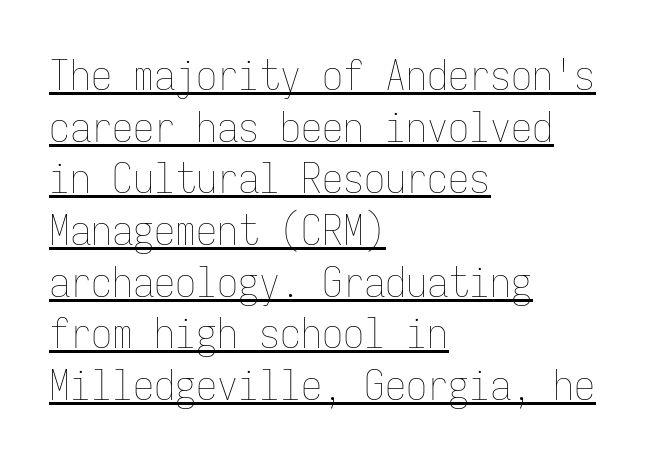
Spacing verdict: monospaced, one width for all characters. Italic? Not at all — the glyphs are vertical. Unbolded letterforms with no extra heft. You could call the tracking neutral — neither tight nor loose. Short and long lines alike share a common starting point at left. Is there an underline? Yes — a line sits under the letters.
